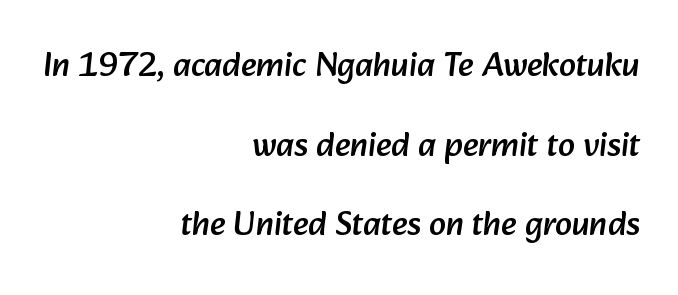
A typesetter would call this zero additional tracking. This is sans-serif lettering, the kind often seen on screens and signage. Casual observation: everything's shoved over to the right. The block of text is sparse from top to bottom, with ample space between rows. Has an underline been added? It has not. The rendering uses natural spacing where letterforms have individual widths.
